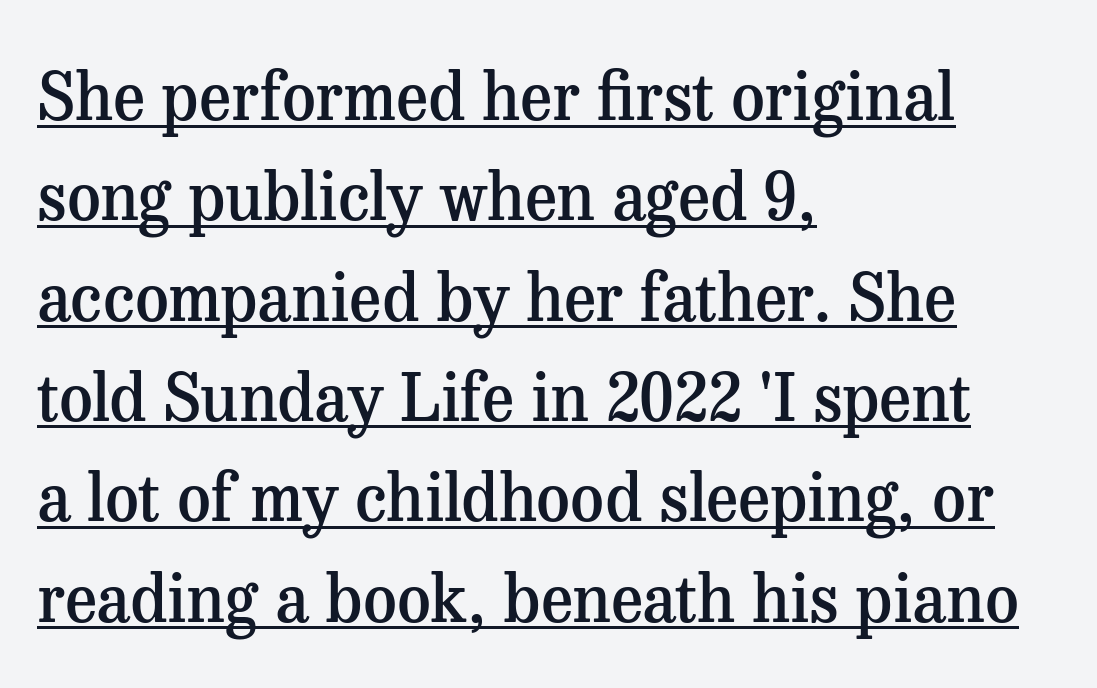
Q: Is the text bold? A: Semi-bold.
Q: Is the text italic (slanted)? A: No, it is upright.
Q: Is the typeface a serif or a sans-serif typeface? A: Serif.
Q: Is the text underlined? A: Yes.
Q: How is the paragraph aligned? A: Left-aligned.
Q: Is the spacing between letters normal or unusually wide? A: Normal.
Q: Is the spacing between lines tight, normal or loose? A: Normal.
Q: Width (condensed, normal, or wide)? A: Normal.
Q: Stroke contrast? A: Medium.
Q: x-height? A: Medium.
Q: Monospaced? A: No.
